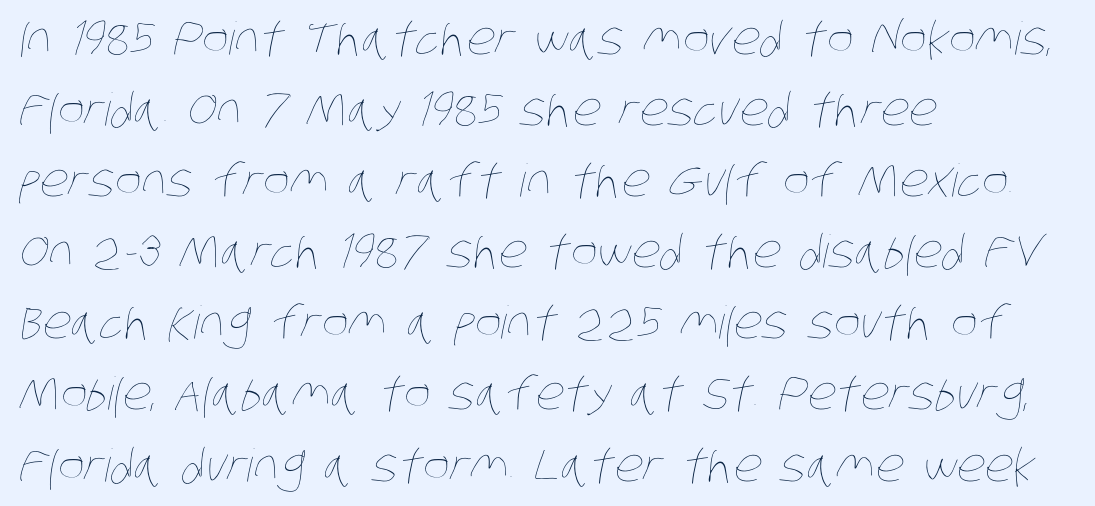
The image shows 45 px thin, condensed type; set left-aligned, normal line spacing (1.58x), normal letter spacing, not underlined; low stroke contrast and a large x-height.
